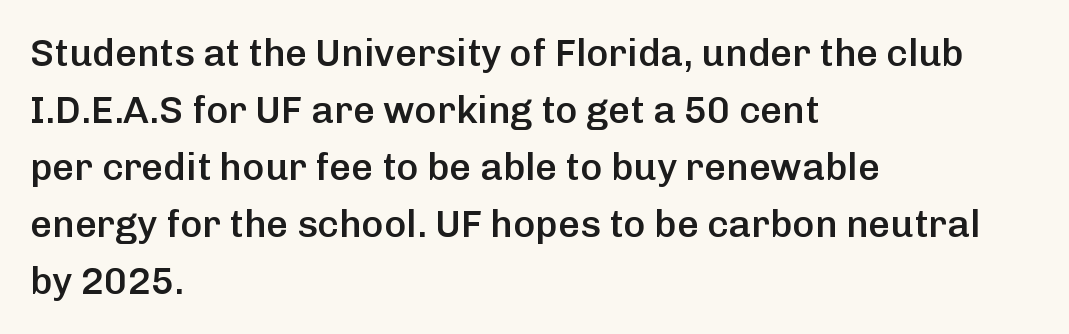
{"serif": "no", "italic": "no", "bold": "semi", "weight": "semibold", "width": "normal", "stroke_contrast": "low", "x_height": "medium", "monospaced": "no", "underline": "no", "align": "left", "line_spacing": "normal", "line_spacing_ratio": 1.5, "letter_spacing": "normal", "letter_spacing_em": 0.0, "glyph_px": 38}
